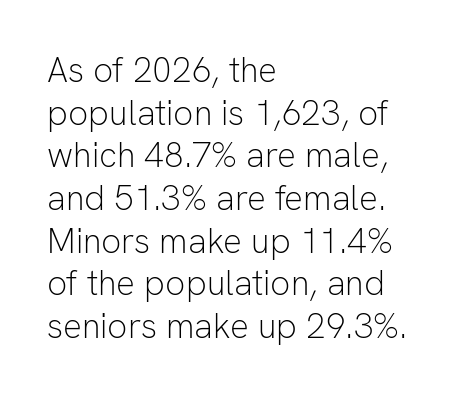
Visually the block forms a straight wall on the left and a jagged coastline on the right. The passage shown is typed in a proportional face where columns would drift. The strip under each line holds only bare page. The characters are drawn with everyday or finer stroke widths. The typography opts for an upright posture over an oblique one.
